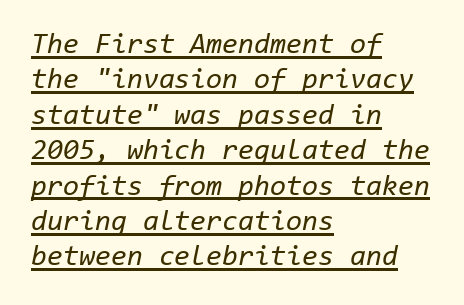
The rendering applies a slant to the glyphs. The lines are quadded left. Compared with undecorated copy, this sample adds a rule below the words. Is the letter spacing exaggerated? No — it looks like the ordinary default. The letters march in equal steps, a hallmark of fixed-pitch type. Compared with a typical body face, this is equally light or lighter still.
